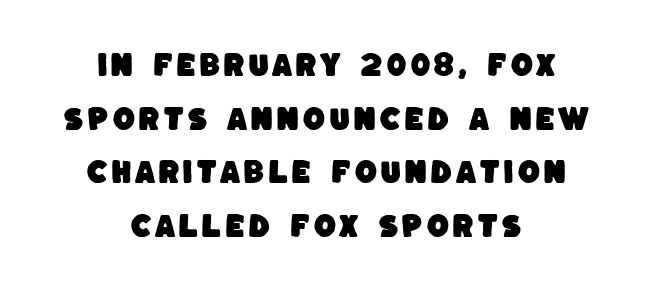
The image shows 26 px text type; set centered, loose line spacing (2.06x), not underlined.
